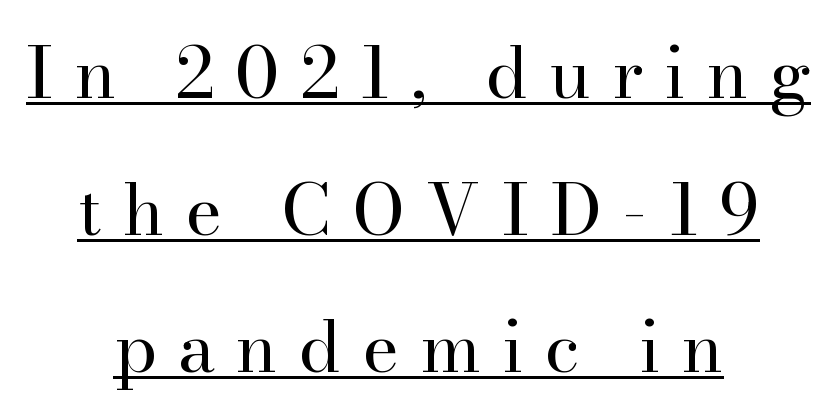
Q: Is the text bold? A: No.
Q: Is the text italic (slanted)? A: No, it is upright.
Q: Is the typeface a serif or a sans-serif typeface? A: Serif.
Q: Is the text underlined? A: Yes.
Q: How is the paragraph aligned? A: Centered.
Q: Is the spacing between letters normal or unusually wide? A: Unusually wide.
Q: Is the spacing between lines tight, normal or loose? A: Loose.
Q: Width (condensed, normal, or wide)? A: Normal.
Q: Stroke contrast? A: High.
Q: x-height? A: Small.
Q: Monospaced? A: No.
